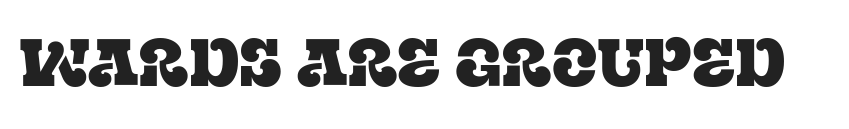
{"serif": "yes", "italic": "no", "width": "normal", "stroke_contrast": "low", "x_height": "large", "monospaced": "no", "underline": "no", "letter_spacing": "normal", "letter_spacing_em": 0.0, "glyph_px": 67}
